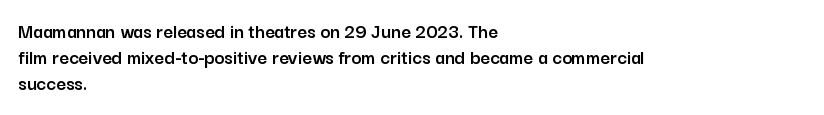
A typesetter would call this leading conventional body-copy spacing. Upright lettering throughout. This rendering uses left alignment, leaving the right contour irregular. The letterforms sit shoulder to shoulder at normal distance. Decoration check: the copy has no underline.
